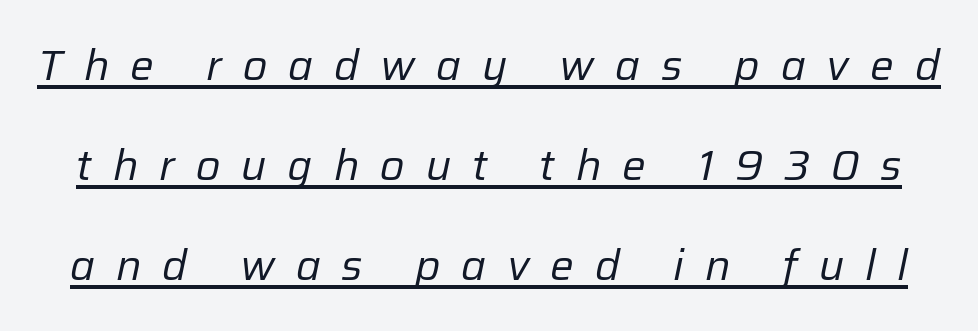
This is underlined copy, the kind a proofreader might mark for attention. Stroke thickness stays within the range of a standard reading face or lighter. The tracking jumps out immediately: characters are airy and widely separated. You could fit nearly another row in the gap between these rows.
